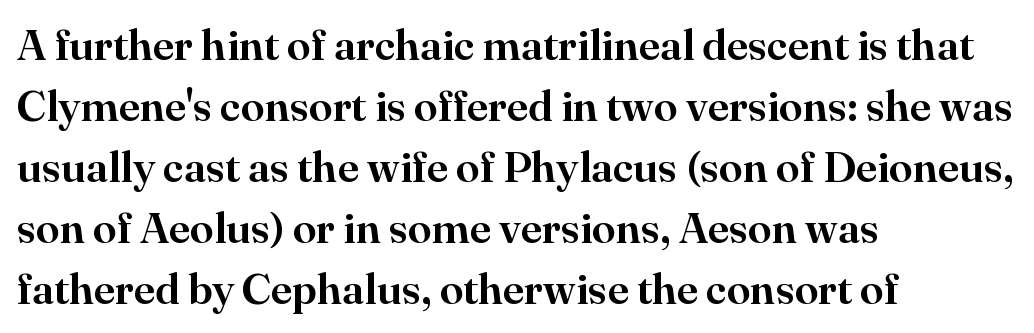
The image shows 43 px serif type, upright; set left-aligned, normal line spacing (1.42x), normal letter spacing, not underlined; high stroke contrast and a small x-height.
